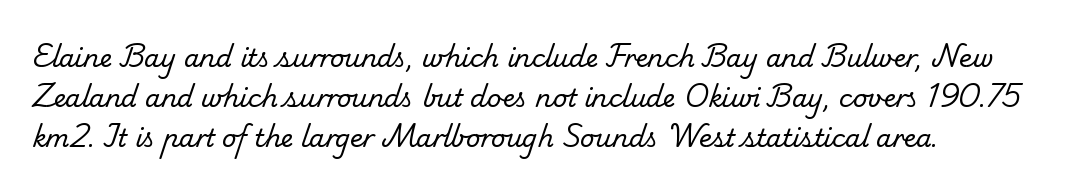
The image shows 25 px text type; set left-aligned, normal line spacing (1.6x), normal letter spacing, not underlined.
